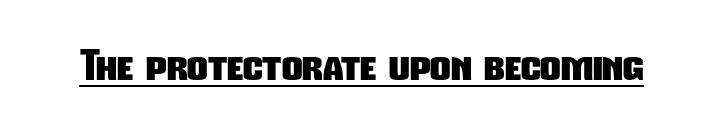
{"serif": "no", "bold": "yes", "weight": "heavy", "width": "condensed", "stroke_contrast": "low", "x_height": "medium", "monospaced": "no", "underline": "yes", "letter_spacing": "normal", "letter_spacing_em": 0.0, "glyph_px": 40}
